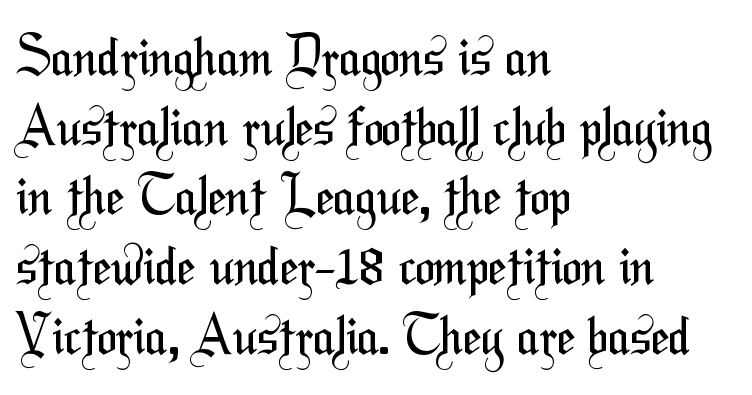
The image shows 52 px regular-weight, condensed sans-serif type; set left-aligned, normal line spacing (1.34x), normal letter spacing, not underlined; medium stroke contrast and a medium x-height.
